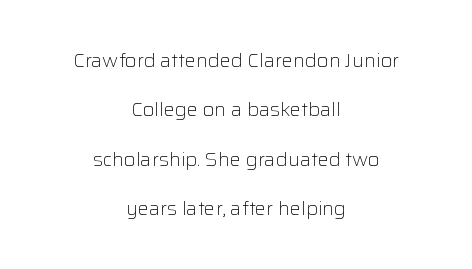
{"italic": "no", "bold": "no", "underline": "no", "align": "center", "line_spacing": "loose", "line_spacing_ratio": 2.47, "letter_spacing": "normal", "letter_spacing_em": 0.0, "glyph_px": 20}
